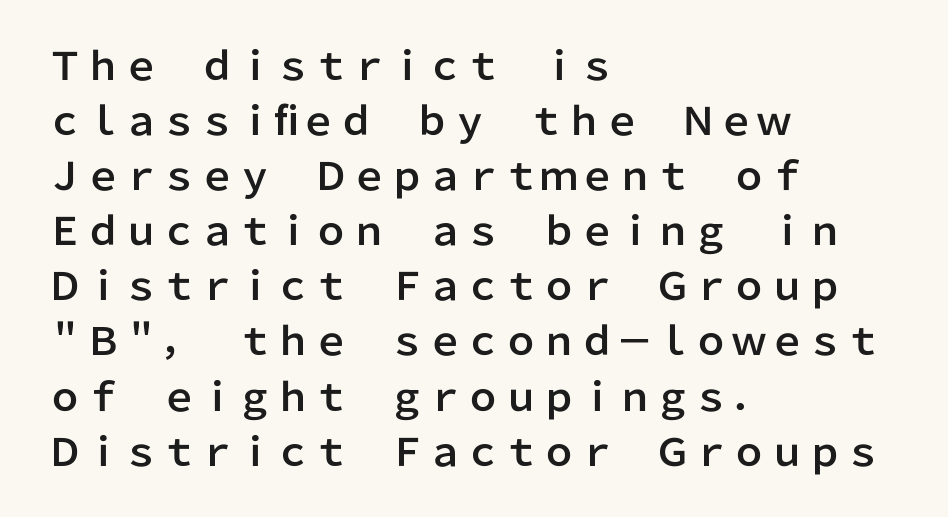
Q: Is the text italic (slanted)? A: No, it is upright.
Q: Is the typeface a serif or a sans-serif typeface? A: Sans-serif.
Q: Is the text underlined? A: No.
Q: How is the paragraph aligned? A: Left-aligned.
Q: Is the spacing between letters normal or unusually wide? A: Normal.
Q: Is the spacing between lines tight, normal or loose? A: Normal.
Q: Width (condensed, normal, or wide)? A: Normal.
Q: Stroke contrast? A: Low.
Q: x-height? A: Medium.
Q: Monospaced? A: No.
